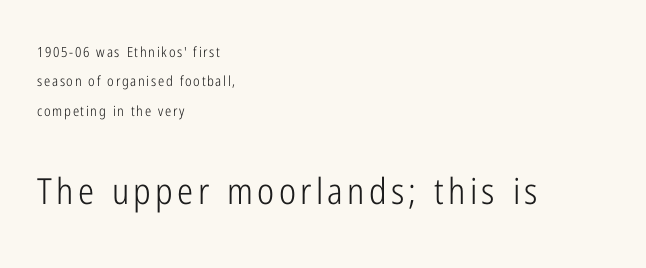
{"serif": "no", "italic": "no", "bold": "no", "weight": "light", "width": "condensed", "stroke_contrast": "low", "x_height": "medium", "monospaced": "no", "underline": "no", "align": "left", "line_spacing": "loose", "line_spacing_ratio": 2.09, "larger_block": "second", "size_ratio": 2.57, "glyph_px": 36}
